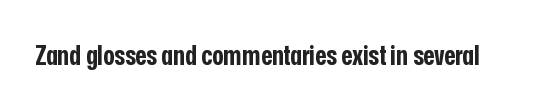
The image shows 27 px bold type, upright; set normal letter spacing, not underlined.
